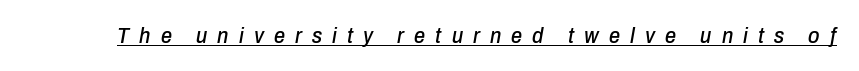
{"italic": "yes", "lean": "right", "slant_degrees": 10, "underline": "yes", "letter_spacing": "wide", "letter_spacing_em": 0.46, "glyph_px": 22}
